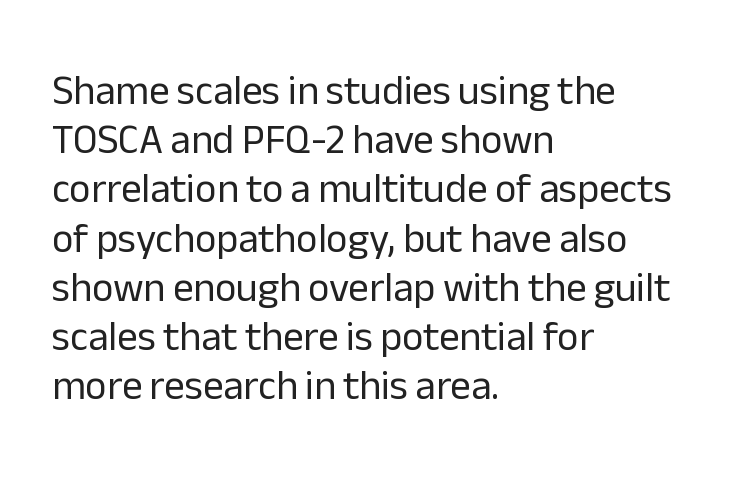
{"serif": "no", "italic": "no", "bold": "no", "weight": "regular", "width": "normal", "stroke_contrast": "low", "x_height": "medium", "monospaced": "no", "underline": "no", "align": "left", "line_spacing_ratio": 1.2, "letter_spacing": "normal", "letter_spacing_em": 0.0, "glyph_px": 41}
